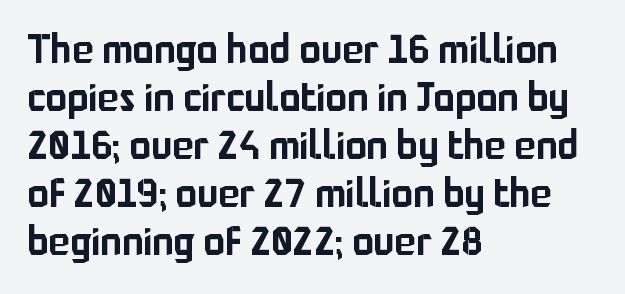
Q: Is the text italic (slanted)? A: No, it is upright.
Q: Is the typeface a serif or a sans-serif typeface? A: Sans-serif.
Q: Is the text underlined? A: No.
Q: How is the paragraph aligned? A: Left-aligned.
Q: Is the spacing between letters normal or unusually wide? A: Normal.
Q: Width (condensed, normal, or wide)? A: Normal.
Q: Stroke contrast? A: Low.
Q: x-height? A: Medium.
Q: Monospaced? A: No.
